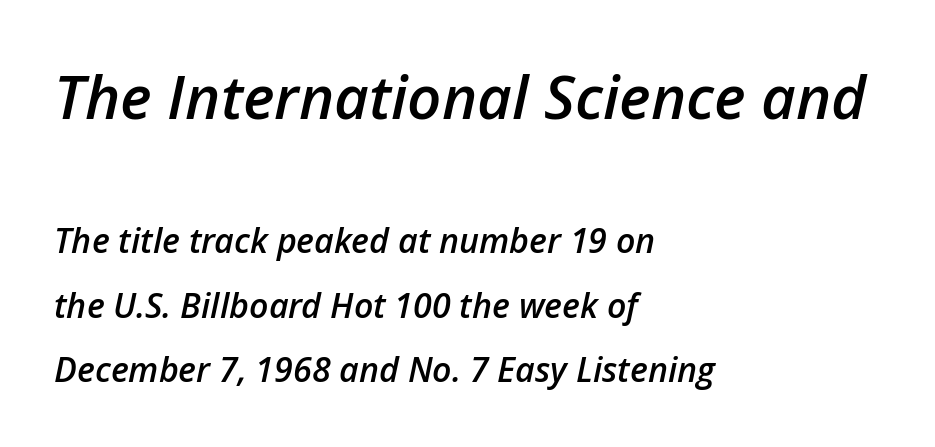
{"italic": "yes", "lean": "right", "slant_degrees": 12, "bold": "semi", "weight": "semibold", "width": "normal", "stroke_contrast": "low", "x_height": "medium", "monospaced": "no", "underline": "no", "align": "left", "line_spacing": "loose", "line_spacing_ratio": 1.9, "letter_spacing": "normal", "letter_spacing_em": 0.0, "larger_block": "first", "size_ratio": 1.76, "glyph_px": 60}
